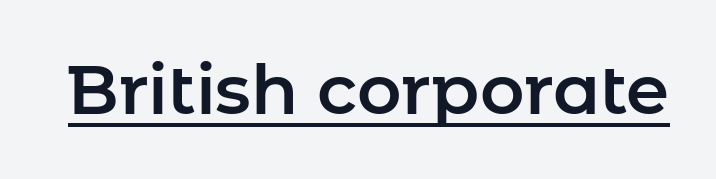
Note the varied advance widths — an 'i' is clearly narrower than an 'm'. The letterforms sit shoulder to shoulder at normal distance. Underlined type. Style check: upright.
